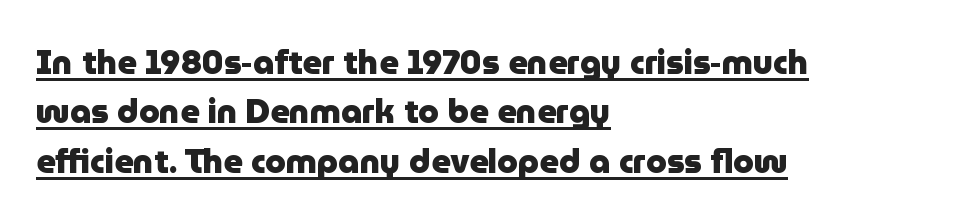
The image shows 33 px heavy sans-serif type, upright; set left-aligned, normal line spacing (1.5x), normal letter spacing, underlined; low stroke contrast and a medium x-height.
